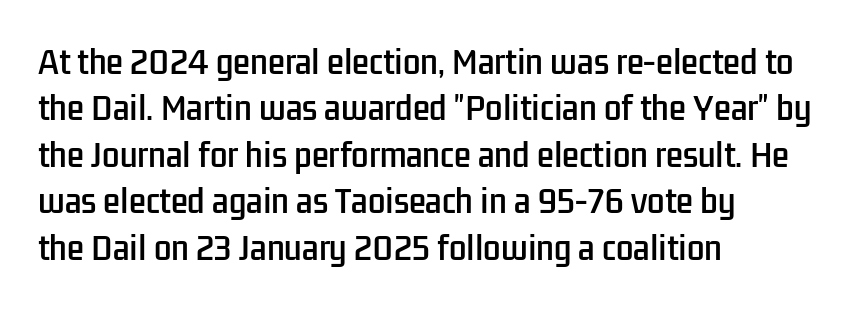
Q: Is the text italic (slanted)? A: No, it is upright.
Q: Is the typeface a serif or a sans-serif typeface? A: Sans-serif.
Q: Is the text underlined? A: No.
Q: How is the paragraph aligned? A: Left-aligned.
Q: Is the spacing between letters normal or unusually wide? A: Normal.
Q: Is the spacing between lines tight, normal or loose? A: Normal.
Q: Width (condensed, normal, or wide)? A: Condensed.
Q: Stroke contrast? A: Low.
Q: x-height? A: Medium.
Q: Monospaced? A: No.
